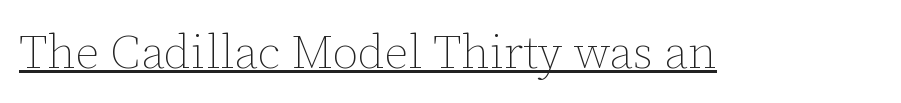
Varying glyph widths throughout — classic text-font behaviour. Is there an underline? Yes — a line sits under the letters. The typesetting does not lean heavy: it is not bold. This rendering leaves character spacing at its baseline value. This is the regular roman posture of the typeface.
